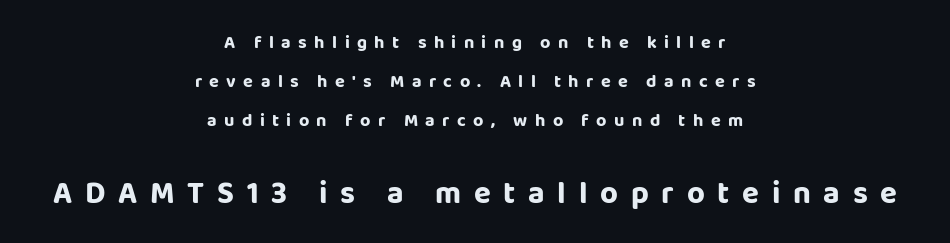
The image shows 31 px sans-serif type, upright; set centered, loose line spacing (2.18x), unusually wide letter spacing (+0.41 em), not underlined; the second (bottom) block is 1.72x larger; low stroke contrast and a large x-height.
